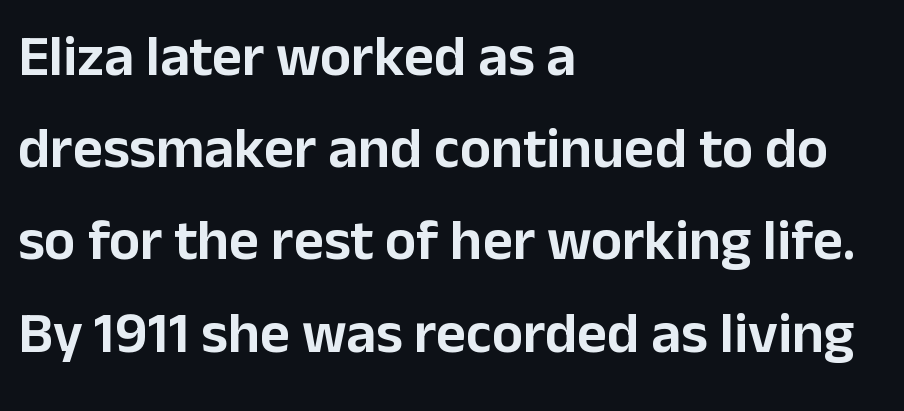
Q: Is the text italic (slanted)? A: No, it is upright.
Q: Is the typeface a serif or a sans-serif typeface? A: Sans-serif.
Q: Is the text underlined? A: No.
Q: How is the paragraph aligned? A: Left-aligned.
Q: Is the spacing between letters normal or unusually wide? A: Normal.
Q: Is the spacing between lines tight, normal or loose? A: Normal.
Q: Width (condensed, normal, or wide)? A: Normal.
Q: Stroke contrast? A: Low.
Q: x-height? A: Medium.
Q: Monospaced? A: No.
